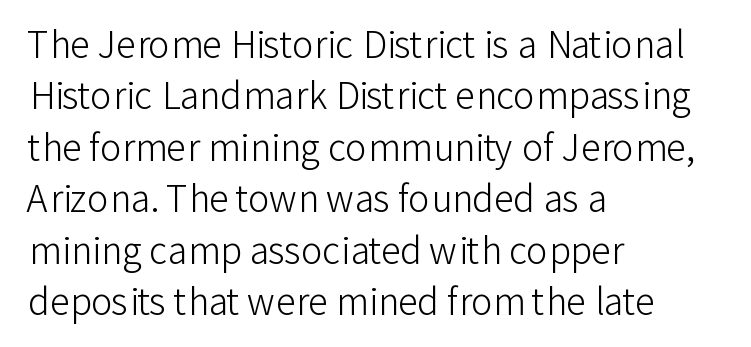
A typesetter would call this proportional, since set widths differ per character. No feet cap the strokes, marking this as sans-serif type. A quiet, ordinary-to-light weight characterises the typeface. This rendering features lettering with no underline. Rows of type keep a routine distance in the vertical direction.
